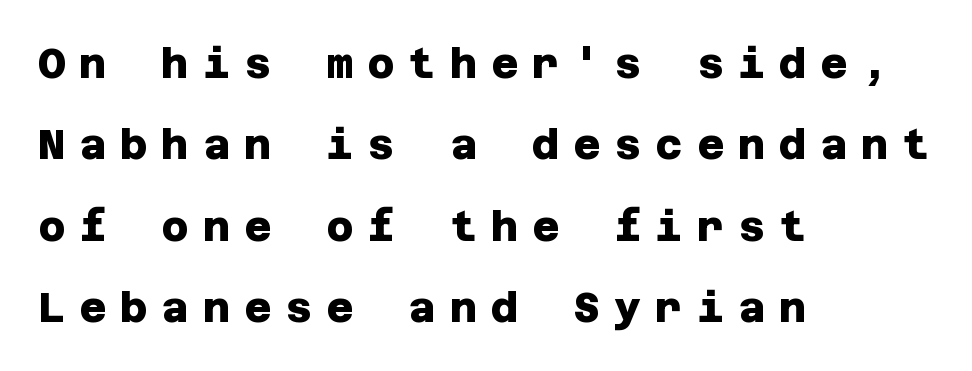
The image shows 42 px heavy sans-serif type; set left-aligned, loose line spacing (1.94x), unusually wide letter spacing (+0.33 em), not underlined; low stroke contrast and a large x-height.
